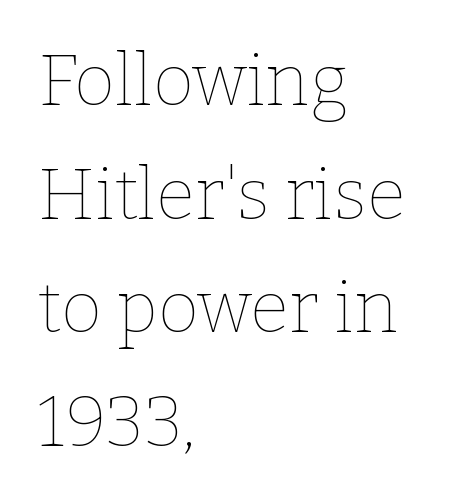
A typesetter would call this zero additional tracking. Alignment: flush left. A roman cut, with each character standing at attention. The words here are not underlined.
